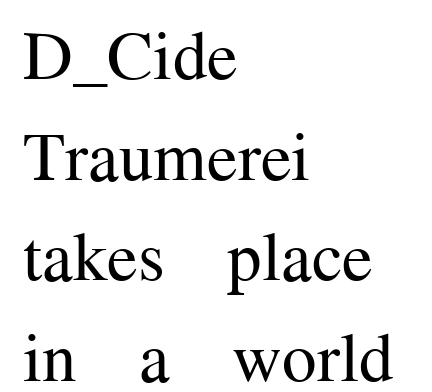
The image shows 69 px regular-weight serif type, upright; set left-aligned, normal line spacing (1.46x), normal letter spacing, not underlined; medium stroke contrast and a medium x-height.
